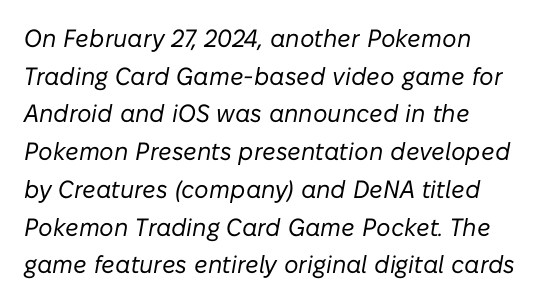
These glyphs show unthickened strokes, regular width or finer. Unmarked baselines from the first word to the last. Does the lettering tilt? It does — this is italic. The typesetter chose a ragged-right arrangement here.
